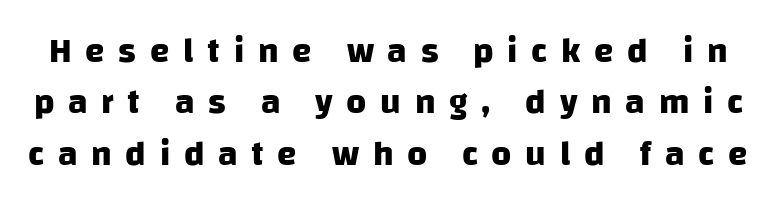
The image shows 35 px heavy sans-serif type; set normal line spacing (1.47x), unusually wide letter spacing (+0.39 em), not underlined; low stroke contrast and a large x-height.
